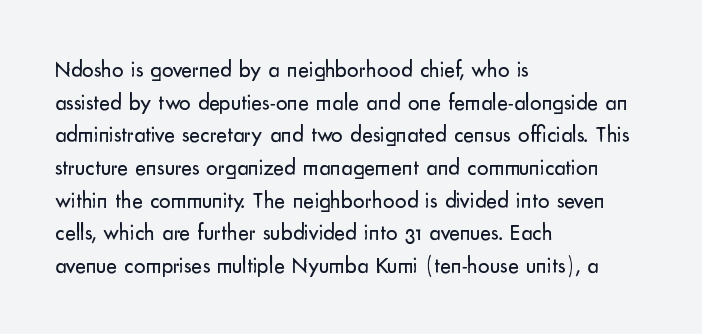
{"italic": "no", "bold": "no", "underline": "no", "align": "left", "line_spacing": "normal", "line_spacing_ratio": 1.42, "letter_spacing": "normal", "letter_spacing_em": 0.0, "glyph_px": 23}
